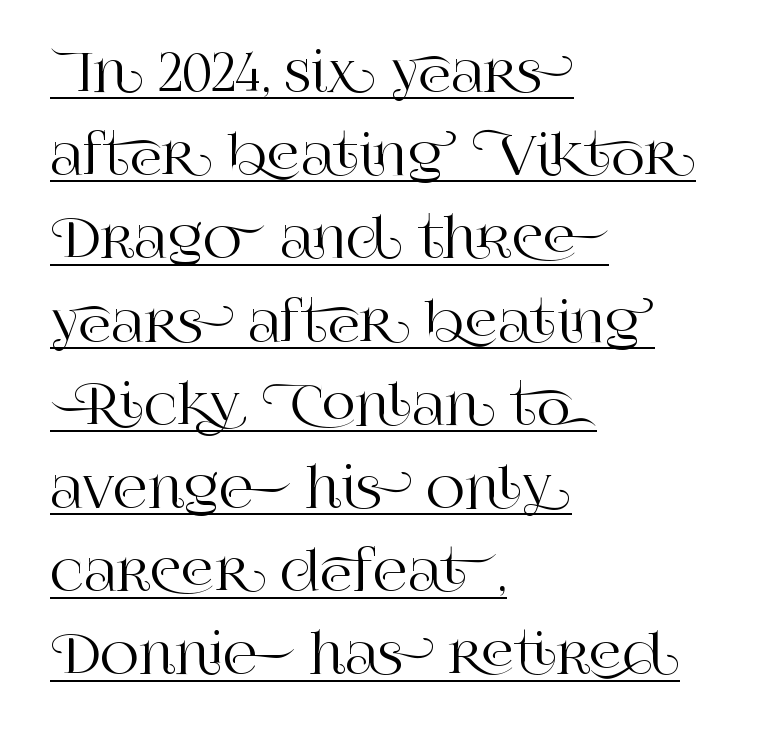
Q: Is the text italic (slanted)? A: No, it is upright.
Q: Is the typeface a serif or a sans-serif typeface? A: Serif.
Q: Is the text underlined? A: Yes.
Q: How is the paragraph aligned? A: Left-aligned.
Q: Is the spacing between letters normal or unusually wide? A: Normal.
Q: Is the spacing between lines tight, normal or loose? A: Normal.
Q: Width (condensed, normal, or wide)? A: Normal.
Q: Stroke contrast? A: High.
Q: x-height? A: Large.
Q: Monospaced? A: No.
